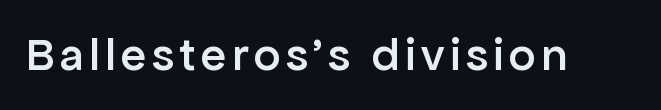
Q: Is the text bold? A: Semi-bold.
Q: Is the text italic (slanted)? A: No, it is upright.
Q: Is the typeface a serif or a sans-serif typeface? A: Sans-serif.
Q: Is the text underlined? A: No.
Q: Width (condensed, normal, or wide)? A: Normal.
Q: Stroke contrast? A: Low.
Q: x-height? A: Medium.
Q: Monospaced? A: No.
